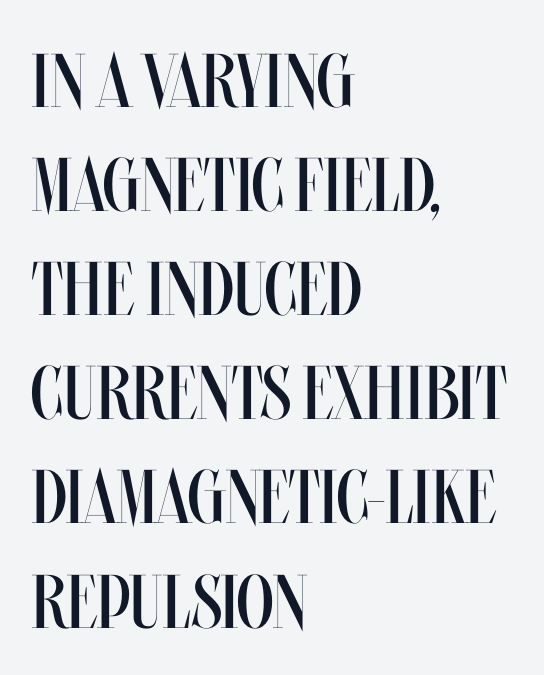
Check under the words: just untouched page. Think standard paragraph weight, or any step lighter than that. Is this a fixed-width face? No — the glyphs have proportional, varying widths. The face used here is rendered with its standard letterfit. In CSS terms this would be text-align: left.
